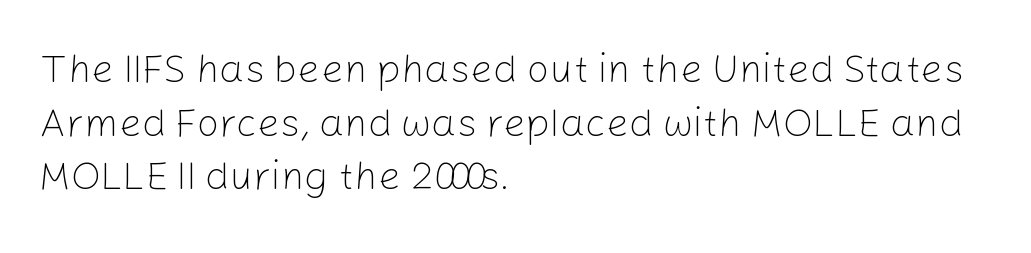
Q: Is the text bold? A: No.
Q: Is the text italic (slanted)? A: No, it is upright.
Q: Is the typeface a serif or a sans-serif typeface? A: Sans-serif.
Q: Is the text underlined? A: No.
Q: How is the paragraph aligned? A: Left-aligned.
Q: Is the spacing between letters normal or unusually wide? A: Normal.
Q: Is the spacing between lines tight, normal or loose? A: Normal.
Q: Width (condensed, normal, or wide)? A: Normal.
Q: Stroke contrast? A: Low.
Q: x-height? A: Medium.
Q: Monospaced? A: No.
